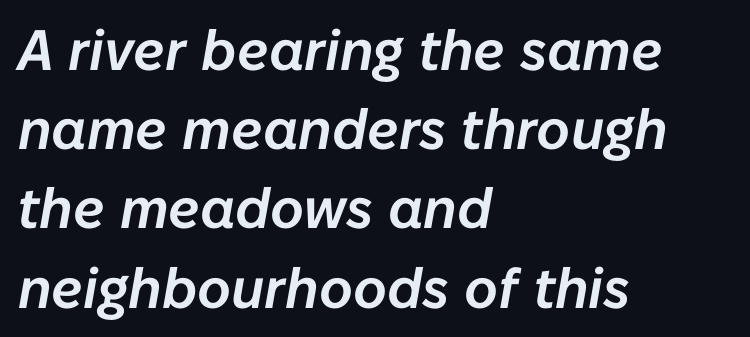
The image shows 57 px text type, italic (leaning right); set left-aligned, normal line spacing (1.39x), normal letter spacing, not underlined; low stroke contrast and a medium x-height.
